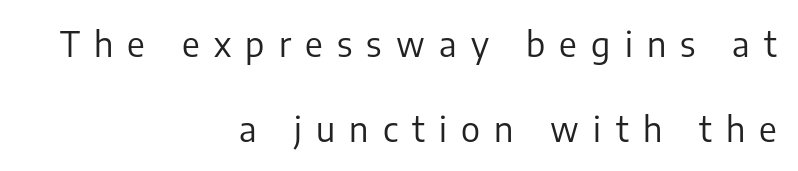
Q: Is the text bold? A: No.
Q: Is the text italic (slanted)? A: No, it is upright.
Q: Is the typeface a serif or a sans-serif typeface? A: Sans-serif.
Q: Is the text underlined? A: No.
Q: How is the paragraph aligned? A: Right-aligned.
Q: Is the spacing between letters normal or unusually wide? A: Unusually wide.
Q: Is the spacing between lines tight, normal or loose? A: Loose.
Q: Width (condensed, normal, or wide)? A: Normal.
Q: Stroke contrast? A: Low.
Q: x-height? A: Medium.
Q: Monospaced? A: No.
